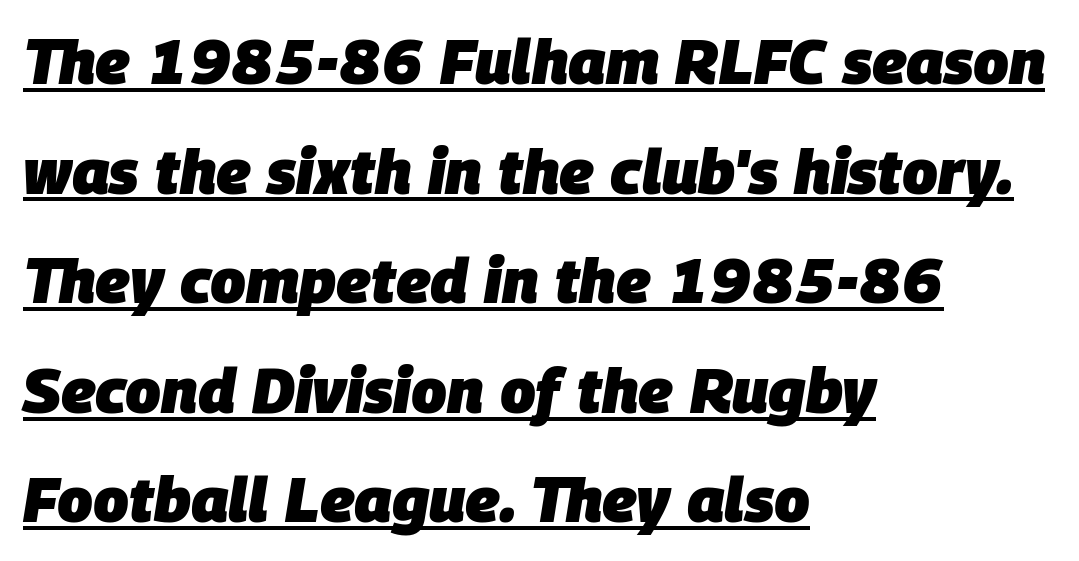
Q: Is the text bold? A: Yes.
Q: Is the text italic (slanted)? A: Yes, it leans right by about 9 degrees.
Q: Is the text underlined? A: Yes.
Q: How is the paragraph aligned? A: Left-aligned.
Q: Is the spacing between letters normal or unusually wide? A: Normal.
Q: Width (condensed, normal, or wide)? A: Normal.
Q: Stroke contrast? A: Low.
Q: x-height? A: Large.
Q: Monospaced? A: No.
